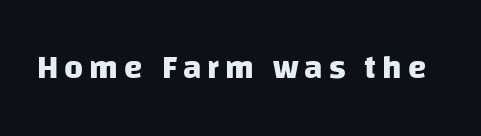
The image shows 33 px heavy sans-serif type; set not underlined; low stroke contrast and a large x-height.
